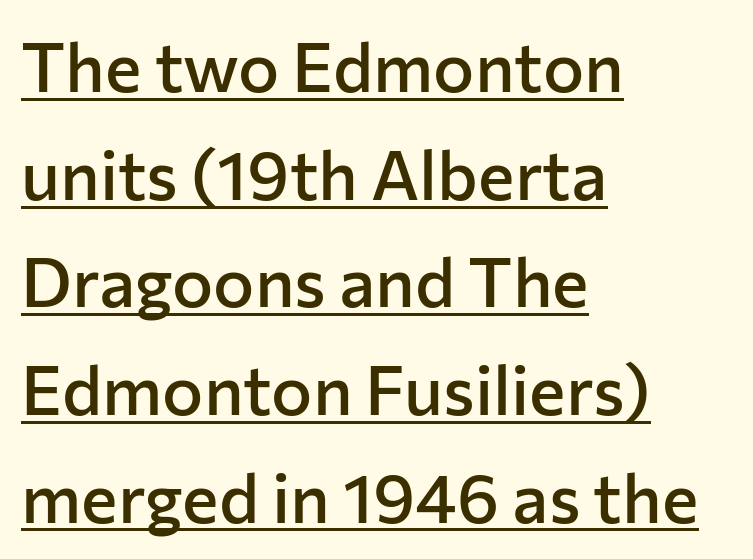
The image shows 69 px semibold sans-serif type, upright; set left-aligned, normal line spacing (1.56x), normal letter spacing, underlined; low stroke contrast and a medium x-height.
